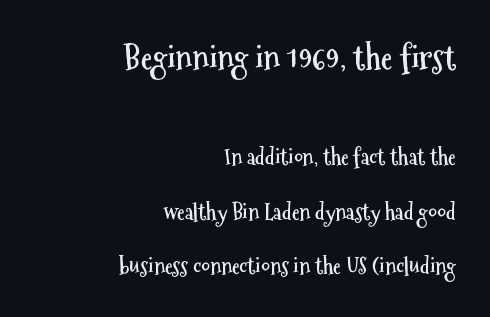
The image shows 33 px semibold, condensed sans-serif type, upright; set right-aligned, loose line spacing (2.48x), normal letter spacing, not underlined; the first (top) block is 1.5x larger; medium stroke contrast and a medium x-height.
